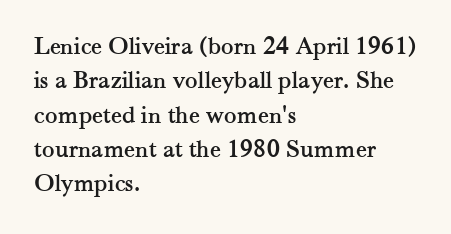
{"italic": "no", "underline": "no", "align": "left", "line_spacing": "normal", "line_spacing_ratio": 1.32, "letter_spacing": "normal", "letter_spacing_em": 0.0, "glyph_px": 26}
